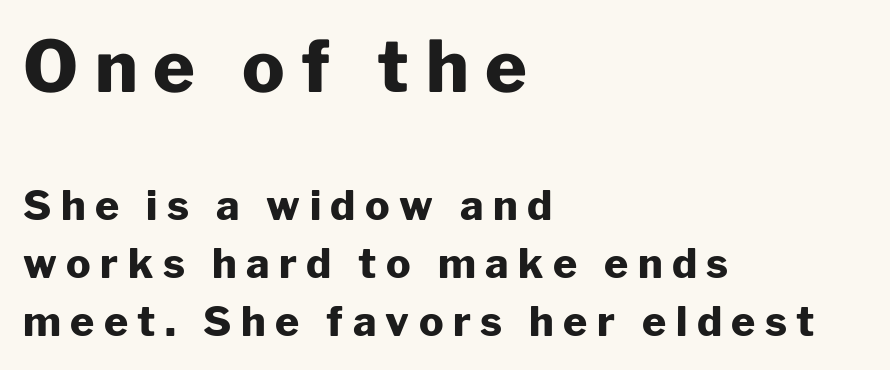
The face used here is a sans, in the tradition of grotesques and geometrics. Glyph-to-glyph distance is far greater than everyday printed text. The type sits square on the baseline with zero lean. The composition opens big and finishes small. Summary of vertical rhythm: regular, with standard interline spacing.
